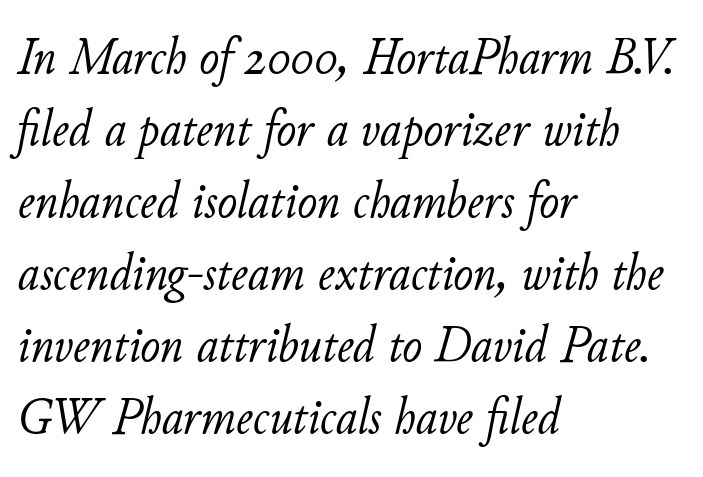
Beneath every word, the page is bare. Italic: yes, the glyphs are oblique. Notice how descenders clear the ascenders below comfortably — that's standard leading. Observe the ordinary spacing: letters are neighbours, not strangers. The face used here is proportionally spaced, like ordinary book or web type.
